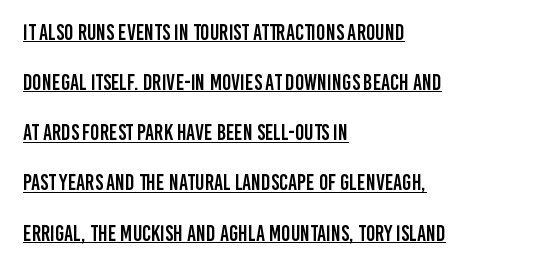
Q: Is the text italic (slanted)? A: No, it is upright.
Q: Is the text underlined? A: Yes.
Q: How is the paragraph aligned? A: Left-aligned.
Q: Is the spacing between letters normal or unusually wide? A: Normal.
Q: Is the spacing between lines tight, normal or loose? A: Loose.
